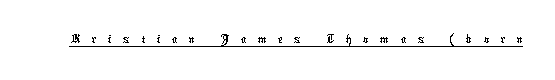
This rendering features underlined lettering. Stroke terminals: plain, sans-serif. The line texture is sparse and dotted thanks to wide tracking. Here the designer chose a conventional face with non-uniform glyph widths.
